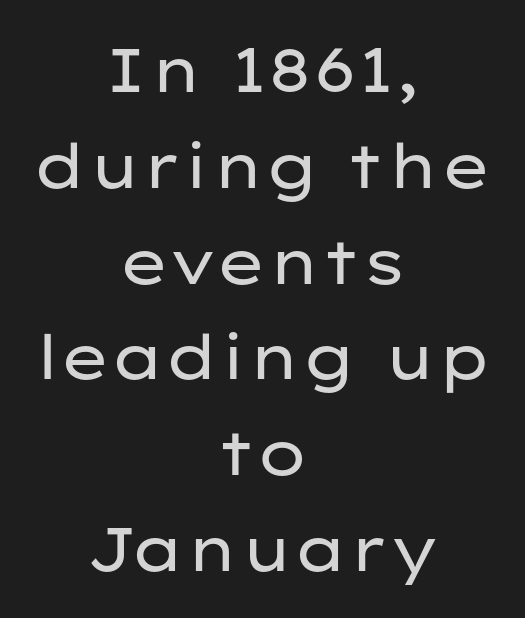
Q: Is the text bold? A: No.
Q: Is the text italic (slanted)? A: No, it is upright.
Q: Is the typeface a serif or a sans-serif typeface? A: Sans-serif.
Q: Is the text underlined? A: No.
Q: How is the paragraph aligned? A: Centered.
Q: Is the spacing between letters normal or unusually wide? A: Normal.
Q: Is the spacing between lines tight, normal or loose? A: Normal.
Q: Width (condensed, normal, or wide)? A: Wide.
Q: Stroke contrast? A: Low.
Q: x-height? A: Medium.
Q: Monospaced? A: No.
